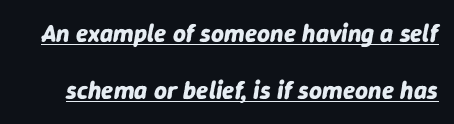
What decoration does the sample have? An underline. Rendered with sloped, italic letterforms. What stands out about the letter spacing? Nothing — it is the standard amount. Widely set lines give the paragraph a tall, airy silhouette. The rendering uses a bold face; every stroke is thick and dark.
